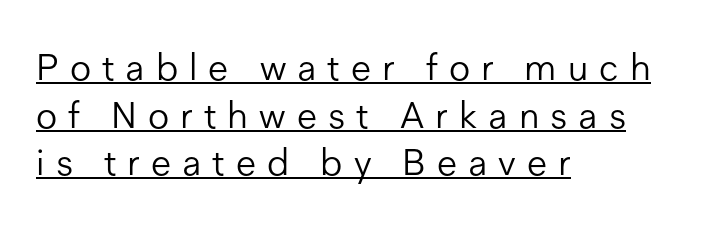
Q: Is the text bold? A: No.
Q: Is the text italic (slanted)? A: No, it is upright.
Q: Is the typeface a serif or a sans-serif typeface? A: Sans-serif.
Q: Is the text underlined? A: Yes.
Q: How is the paragraph aligned? A: Left-aligned.
Q: Is the spacing between letters normal or unusually wide? A: Unusually wide.
Q: Is the spacing between lines tight, normal or loose? A: Normal.
Q: Width (condensed, normal, or wide)? A: Normal.
Q: Stroke contrast? A: Low.
Q: x-height? A: Medium.
Q: Monospaced? A: No.
